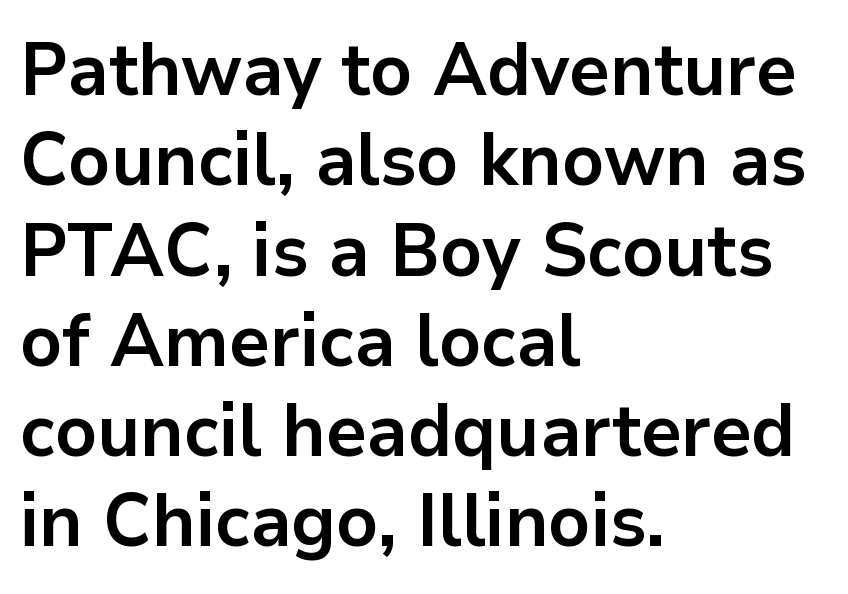
The image shows 74 px bold sans-serif type, upright; set left-aligned, line spacing 1.22x, normal letter spacing, not underlined; low stroke contrast and a medium x-height.
